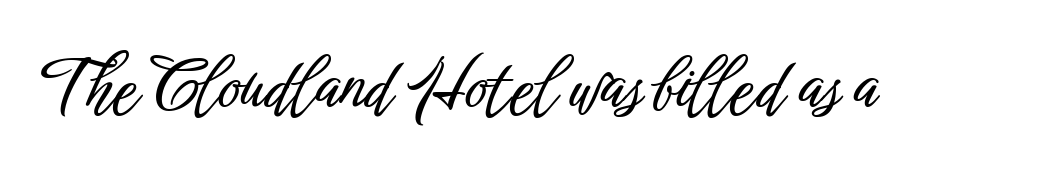
{"serif": "no", "width": "condensed", "stroke_contrast": "low", "x_height": "medium", "monospaced": "no", "underline": "no", "letter_spacing": "normal", "letter_spacing_em": 0.0, "glyph_px": 69}
